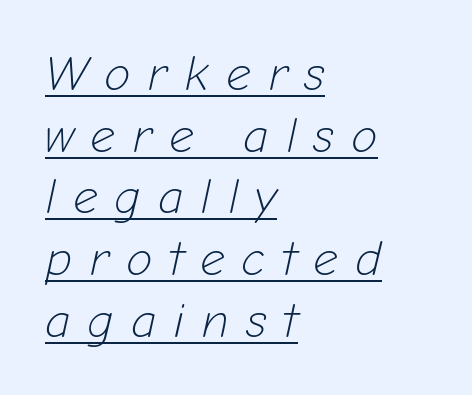
The image shows 49 px light type, italic (leaning right); set left-aligned, normal line spacing (1.26x), unusually wide letter spacing (+0.34 em), underlined; low stroke contrast and a medium x-height.
